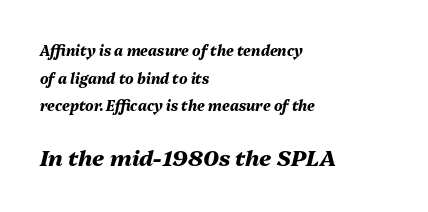
The image shows 22 px bold type, italic (leaning right); set left-aligned, loose line spacing (1.98x), normal letter spacing, not underlined; the second (bottom) block is 1.57x larger.
